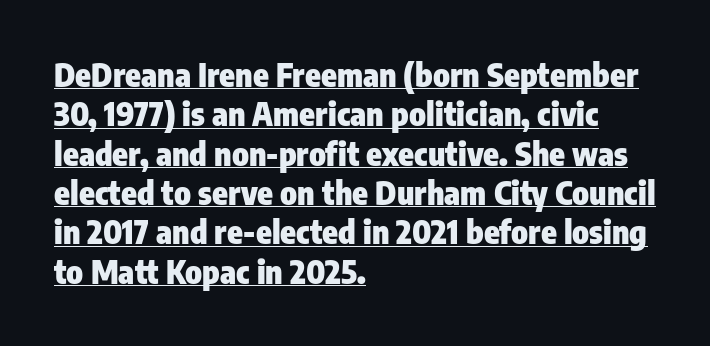
The image shows 32 px heavy, condensed sans-serif type, upright; set left-aligned, line spacing 1.23x, normal letter spacing, underlined; low stroke contrast and a medium x-height.
